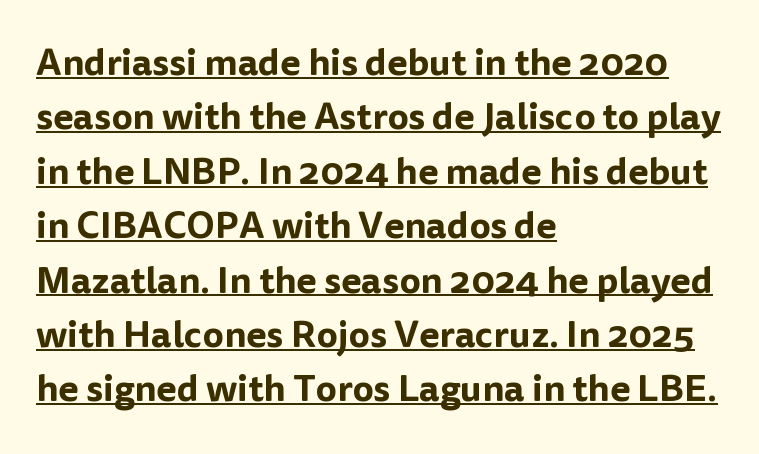
A typographer would call this underscored text. Observe the absence of serifs on each vertical stroke in this sample. The vertical gap from one line to the next is medium. This sample has the flowing, uneven cadence of proportional lettering. This sample uses an upright cut, with every glyph sitting square on the baseline.
